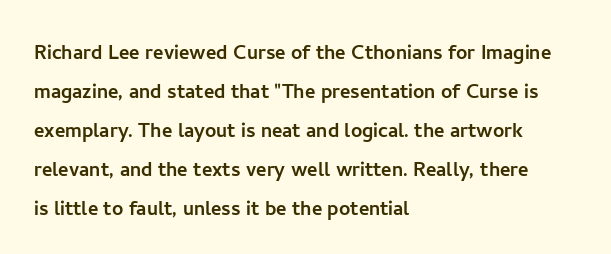
{"italic": "no", "underline": "no", "align": "left", "line_spacing": "normal", "line_spacing_ratio": 1.56, "letter_spacing": "normal", "letter_spacing_em": 0.0, "glyph_px": 25}
